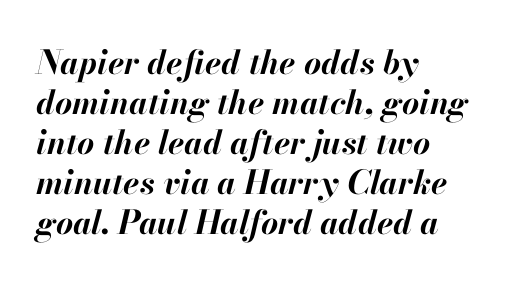
{"italic": "yes", "lean": "right", "slant_degrees": 13, "bold": "yes", "weight": "bold", "width": "normal", "stroke_contrast": "high", "x_height": "small", "monospaced": "no", "underline": "no", "align": "left", "line_spacing_ratio": 1.21, "letter_spacing": "normal", "letter_spacing_em": 0.0, "glyph_px": 33}
